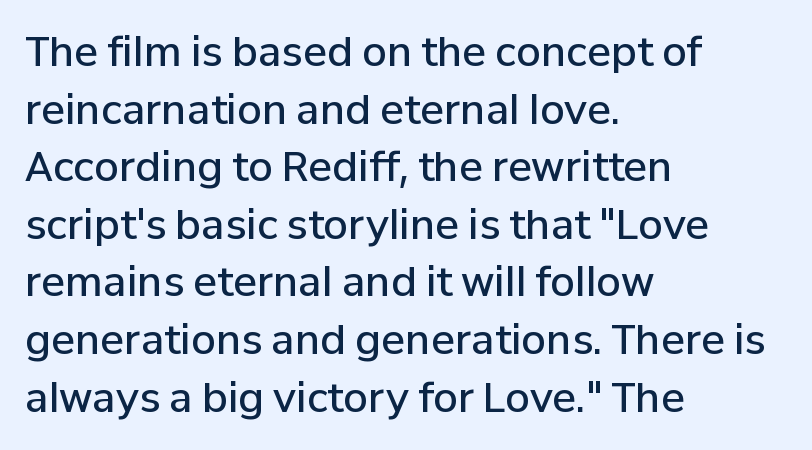
Q: Is the text bold? A: Semi-bold.
Q: Is the text italic (slanted)? A: No, it is upright.
Q: Is the typeface a serif or a sans-serif typeface? A: Sans-serif.
Q: Is the text underlined? A: No.
Q: How is the paragraph aligned? A: Left-aligned.
Q: Is the spacing between letters normal or unusually wide? A: Normal.
Q: Is the spacing between lines tight, normal or loose? A: Normal.
Q: Width (condensed, normal, or wide)? A: Normal.
Q: Stroke contrast? A: Low.
Q: x-height? A: Medium.
Q: Monospaced? A: No.
